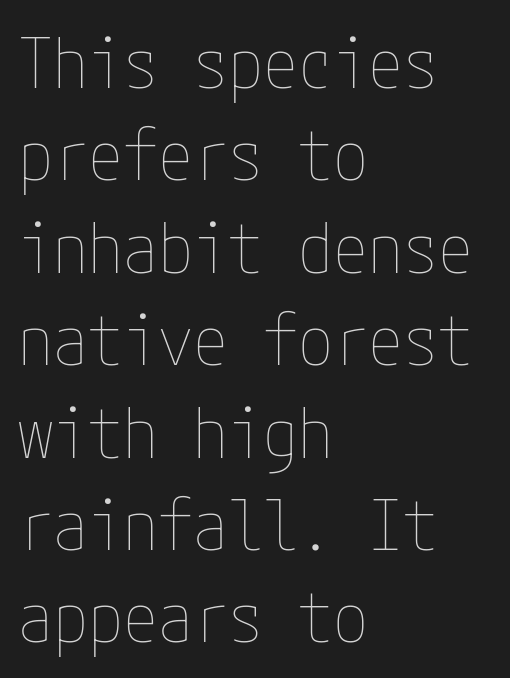
{"italic": "no", "bold": "no", "weight": "thin", "width": "condensed", "stroke_contrast": "low", "x_height": "medium", "underline": "no", "align": "left", "line_spacing": "normal", "line_spacing_ratio": 1.32, "letter_spacing": "normal", "letter_spacing_em": 0.0, "glyph_px": 70}
